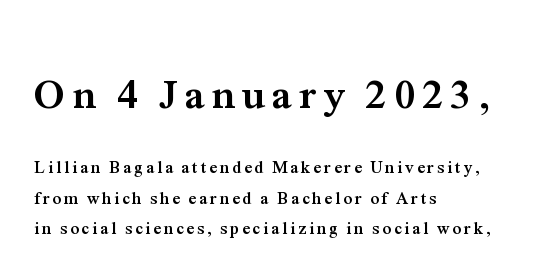
Here the designer chose a conventional face with non-uniform glyph widths. Classification — serif. Underline: absent. The passage is arranged the way most books set body copy — flush left. Weight: bold. You get the large type first, then a drop to smaller type.
